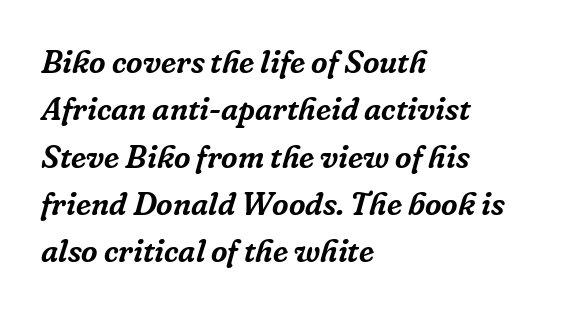
Italic? Definitely — the glyphs are oblique. A bare baseline throughout the passage. A serif font was chosen for this passage. This sample keeps an unexceptional amount of space between lines.
